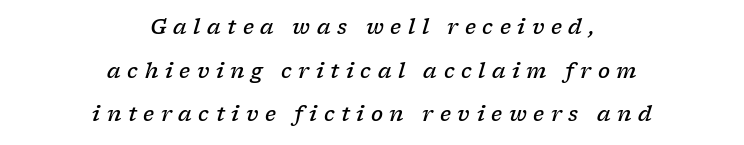
The type is letterspaced generously, with wide tracking. Baseline-to-baseline distance is far greater than the letter height. Words float on clear page, feet unadorned. The paragraph has two soft edges and a firm central axis. Compared with an ordinary text face, these strokes are moderately heavier — a semibold.
